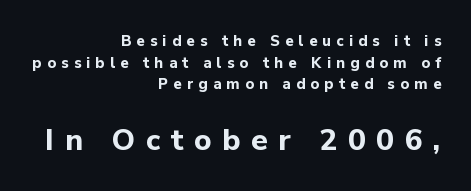
The rendering uses natural spacing where letterforms have individual widths. In CSS terms this would be text-align: right. A clean baseline with only descenders dipping below it. This sample uses an upright cut, with every glyph sitting square on the baseline. The later block is typeset at a bigger size than the earlier block. Is this a sans? Yes — the strokes have no serifs.
